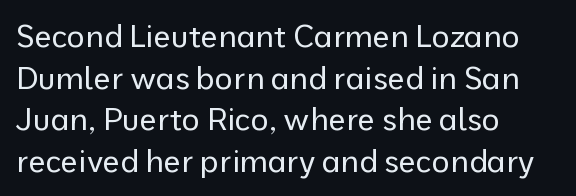
{"serif": "no", "italic": "no", "bold": "no", "weight": "regular", "width": "normal", "stroke_contrast": "low", "x_height": "medium", "monospaced": "no", "underline": "no", "align": "left", "line_spacing": "normal", "line_spacing_ratio": 1.34, "letter_spacing": "normal", "letter_spacing_em": 0.0, "glyph_px": 31}
